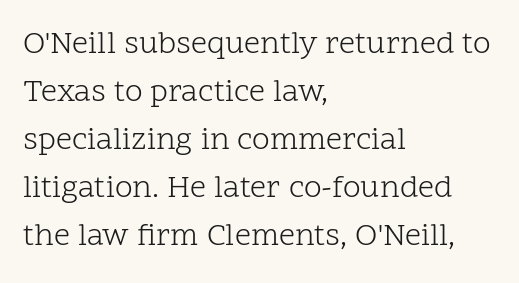
{"serif": "yes", "italic": "no", "bold": "no", "weight": "light", "width": "normal", "stroke_contrast": "low", "x_height": "medium", "monospaced": "no", "underline": "no", "align": "left", "line_spacing": "normal", "line_spacing_ratio": 1.5, "letter_spacing": "normal", "letter_spacing_em": 0.0, "glyph_px": 32}
